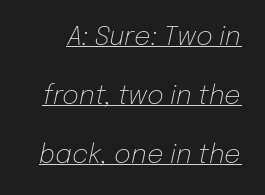
{"italic": "yes", "lean": "right", "slant_degrees": 12, "bold": "no", "underline": "yes", "line_spacing": "loose", "line_spacing_ratio": 2.27, "letter_spacing": "normal", "letter_spacing_em": 0.0, "glyph_px": 26}
